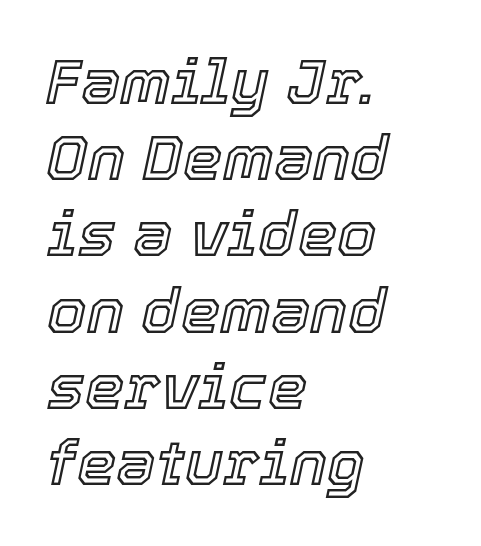
Q: Is the text italic (slanted)? A: Yes, it leans right by about 12 degrees.
Q: Is the text underlined? A: No.
Q: How is the paragraph aligned? A: Left-aligned.
Q: Is the spacing between letters normal or unusually wide? A: Normal.
Q: Width (condensed, normal, or wide)? A: Normal.
Q: x-height? A: Medium.
Q: Monospaced? A: No.
